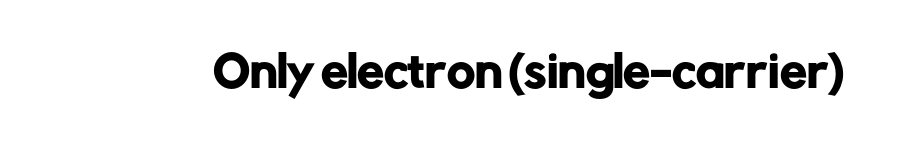
Q: Is the text italic (slanted)? A: No, it is upright.
Q: Is the typeface a serif or a sans-serif typeface? A: Sans-serif.
Q: Is the text underlined? A: No.
Q: Is the spacing between letters normal or unusually wide? A: Normal.
Q: Width (condensed, normal, or wide)? A: Normal.
Q: Stroke contrast? A: Low.
Q: x-height? A: Medium.
Q: Monospaced? A: No.
